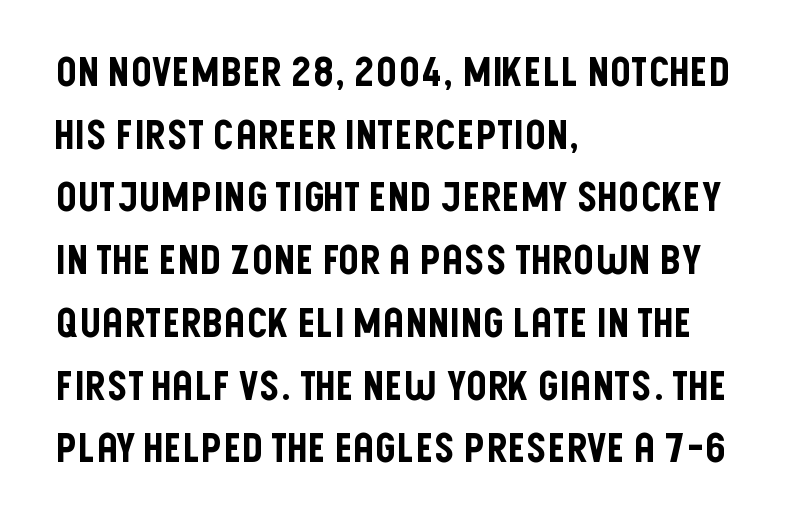
A typesetter would call this zero additional tracking. Type without underlining. Unlike italic type, these characters show no tilt at all. No feet cap the strokes, marking this as sans-serif type. Regarding leading, the lines here are spaced in the standard way. Where is the straight margin? On the left.
